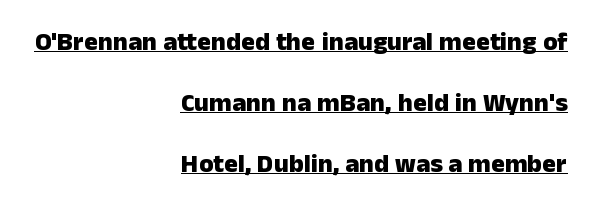
{"italic": "no", "bold": "yes", "underline": "yes", "align": "right", "line_spacing": "loose", "line_spacing_ratio": 2.34, "letter_spacing": "normal", "letter_spacing_em": 0.0, "glyph_px": 26}
